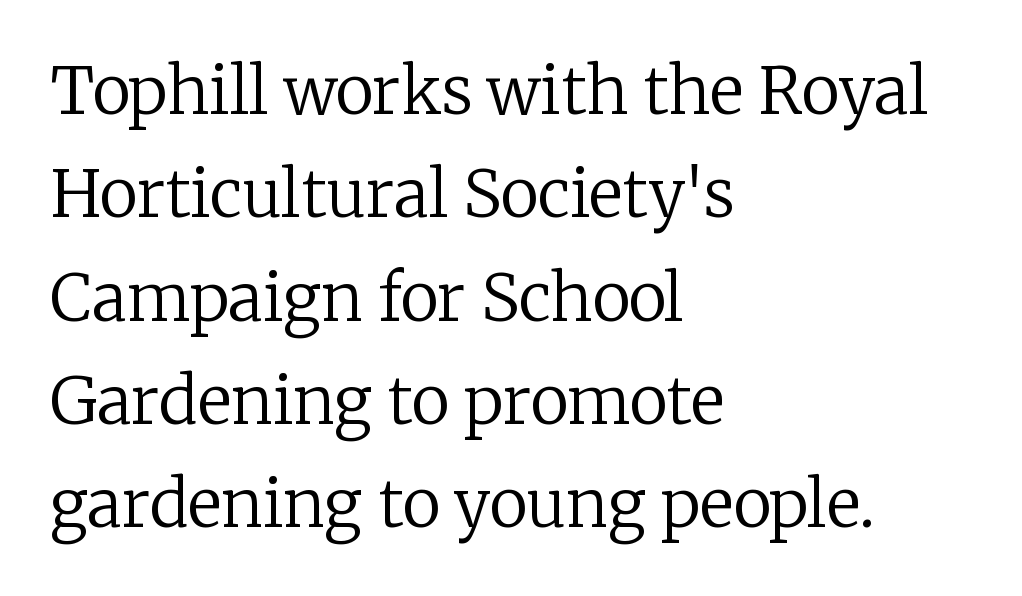
Q: Is the text bold? A: No.
Q: Is the text italic (slanted)? A: No, it is upright.
Q: Is the typeface a serif or a sans-serif typeface? A: Serif.
Q: Is the text underlined? A: No.
Q: How is the paragraph aligned? A: Left-aligned.
Q: Is the spacing between letters normal or unusually wide? A: Normal.
Q: Is the spacing between lines tight, normal or loose? A: Normal.
Q: Width (condensed, normal, or wide)? A: Normal.
Q: Stroke contrast? A: Low.
Q: x-height? A: Medium.
Q: Monospaced? A: No.
